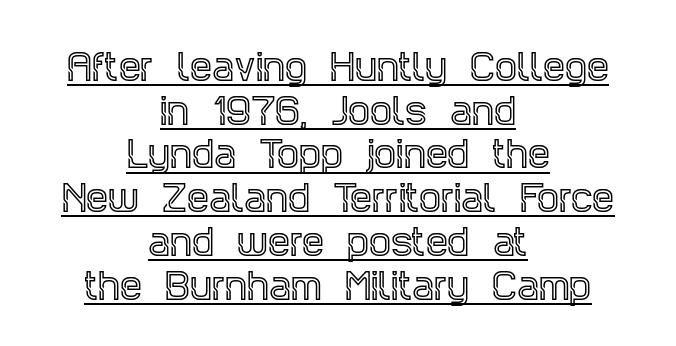
The image shows 35 px condensed serif type, upright; set centered, normal line spacing (1.25x), normal letter spacing, underlined; a large x-height.
